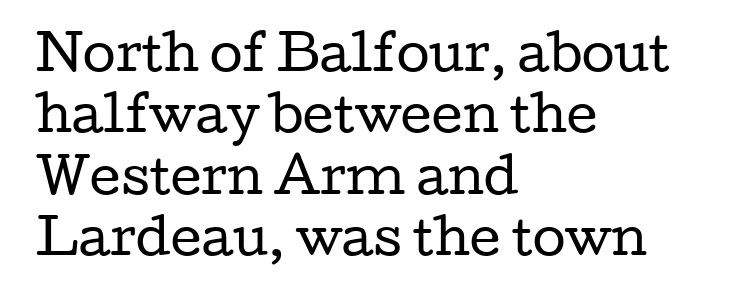
Q: Is the text bold? A: No.
Q: Is the text italic (slanted)? A: No, it is upright.
Q: Is the typeface a serif or a sans-serif typeface? A: Serif.
Q: Is the text underlined? A: No.
Q: How is the paragraph aligned? A: Left-aligned.
Q: Is the spacing between letters normal or unusually wide? A: Normal.
Q: Is the spacing between lines tight, normal or loose? A: Normal.
Q: Width (condensed, normal, or wide)? A: Wide.
Q: Stroke contrast? A: Low.
Q: x-height? A: Medium.
Q: Monospaced? A: No.
